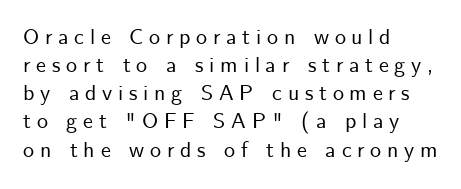
A typesetter would call this heavily tracked-out type. When letters stand straight like this, we call the style roman or upright. Left-aligned paragraph, ragged on the right. Regular leading. A clean baseline with only descenders dipping below it.
